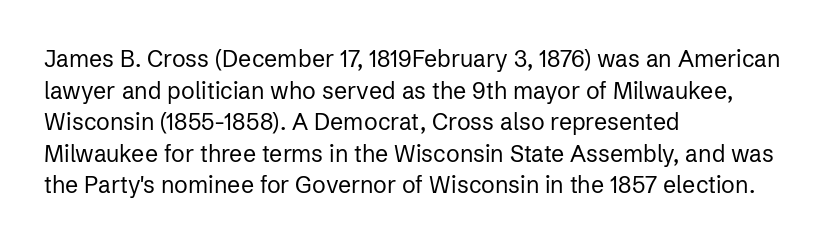
{"italic": "no", "bold": "no", "underline": "no", "align": "left", "line_spacing": "normal", "line_spacing_ratio": 1.37, "letter_spacing": "normal", "letter_spacing_em": 0.0, "glyph_px": 23}
